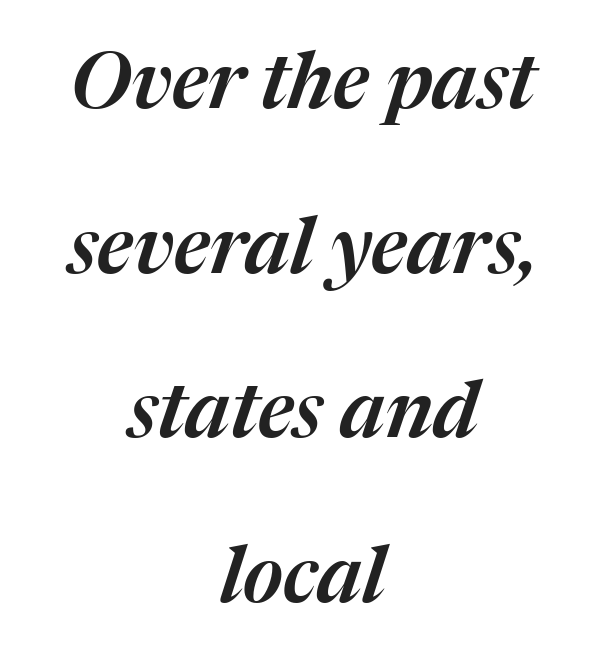
{"italic": "yes", "lean": "right", "slant_degrees": 17, "width": "normal", "stroke_contrast": "medium", "x_height": "medium", "monospaced": "no", "underline": "no", "align": "center", "line_spacing": "loose", "line_spacing_ratio": 2.11, "letter_spacing": "normal", "letter_spacing_em": 0.0, "glyph_px": 78}
